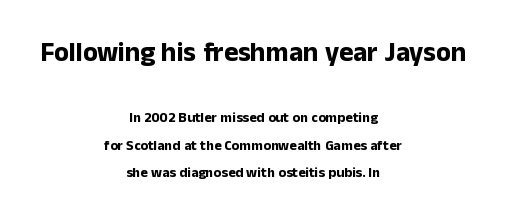
The rendering positions every line midway between the sides. The emphasis by scale lands on block number one, above. Descender tails drop into unmarked territory. Words appear dense and cohesive because spacing is normal. Style check: upright.
